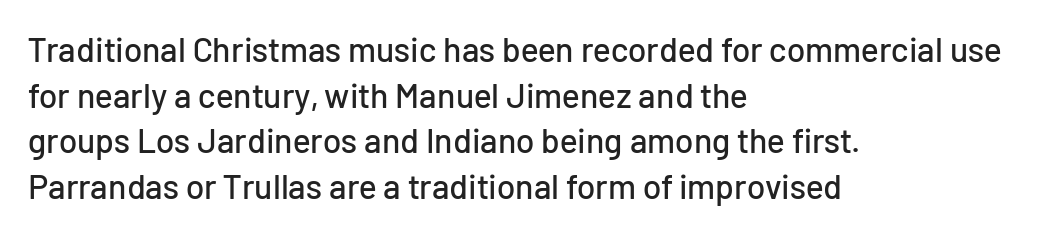
{"serif": "no", "italic": "no", "width": "normal", "stroke_contrast": "low", "x_height": "medium", "monospaced": "no", "underline": "no", "align": "left", "line_spacing": "normal", "line_spacing_ratio": 1.34, "letter_spacing": "normal", "letter_spacing_em": 0.0, "glyph_px": 34}
